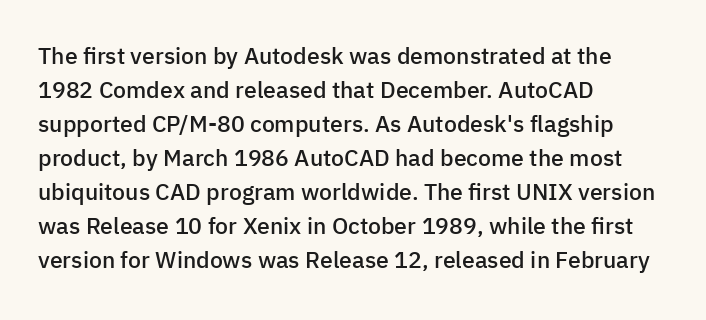
{"italic": "no", "bold": "semi", "underline": "no", "align": "left", "line_spacing": "normal", "line_spacing_ratio": 1.48, "letter_spacing": "normal", "letter_spacing_em": 0.0, "glyph_px": 23}
